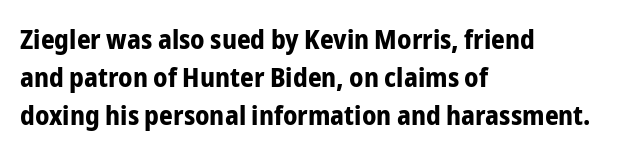
Nothing unusual about the tracking: characters are spaced as the font intends. Glance below the letters and you will spot only blank space. Designer's note — italics off, roman on. Alignment: flush left.
